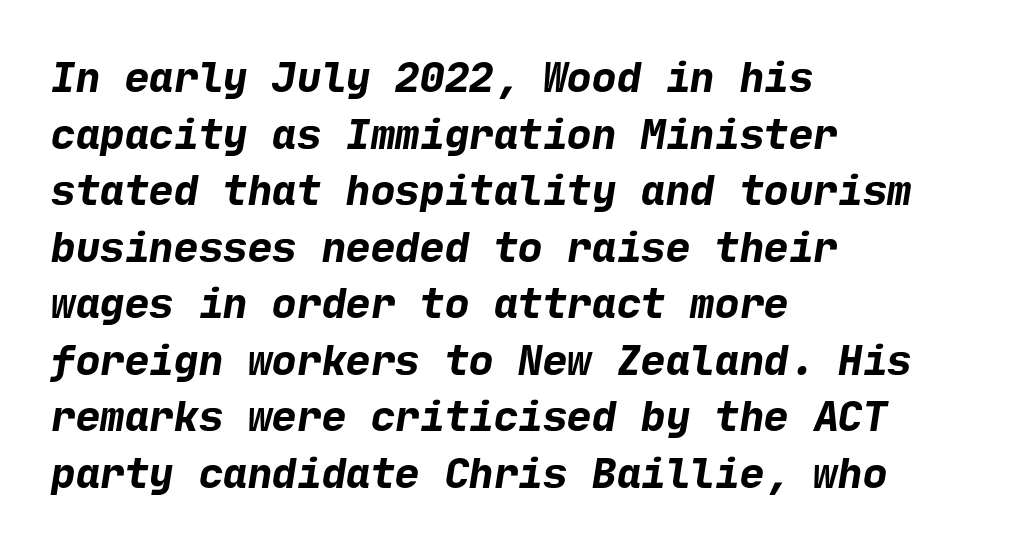
The image shows 41 px bold sans-serif type; set left-aligned, normal line spacing (1.38x), normal letter spacing, not underlined; low stroke contrast and a medium x-height.
